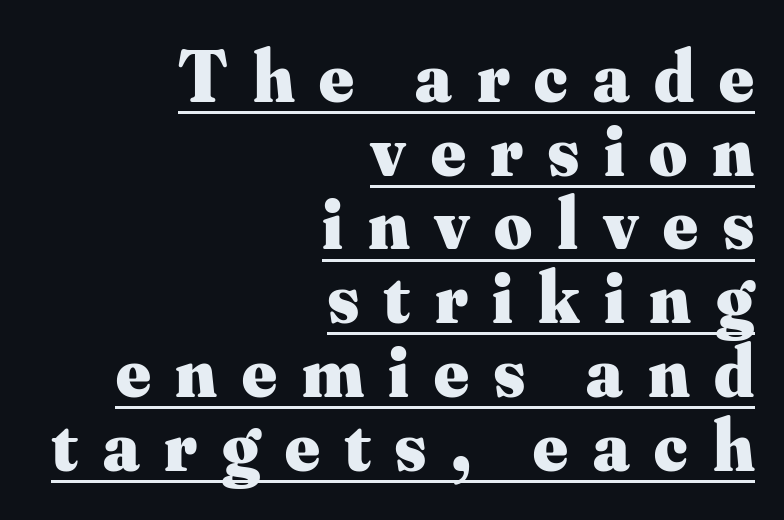
Q: Is the text bold? A: Yes.
Q: Is the text italic (slanted)? A: No, it is upright.
Q: Is the typeface a serif or a sans-serif typeface? A: Serif.
Q: Is the text underlined? A: Yes.
Q: How is the paragraph aligned? A: Right-aligned.
Q: Is the spacing between letters normal or unusually wide? A: Unusually wide.
Q: Is the spacing between lines tight, normal or loose? A: Tight.
Q: Width (condensed, normal, or wide)? A: Normal.
Q: Stroke contrast? A: Medium.
Q: x-height? A: Small.
Q: Monospaced? A: No.
